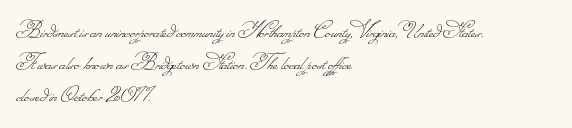
{"bold": "no", "underline": "no", "align": "left", "line_spacing": "normal", "line_spacing_ratio": 1.34, "letter_spacing": "normal", "letter_spacing_em": 0.0, "glyph_px": 24}
